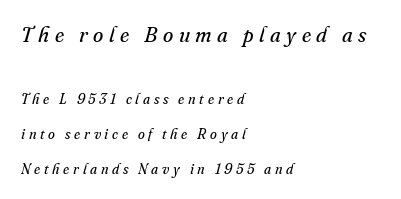
Q: Is the text bold? A: No.
Q: Is the text italic (slanted)? A: Yes, it leans right by about 16 degrees.
Q: Is the text underlined? A: No.
Q: How is the paragraph aligned? A: Left-aligned.
Q: Is the spacing between letters normal or unusually wide? A: Unusually wide.
Q: Is the spacing between lines tight, normal or loose? A: Loose.
Q: Which block of text is set in a larger size, the first (top) or the second (bottom)? A: The first (top) one.
